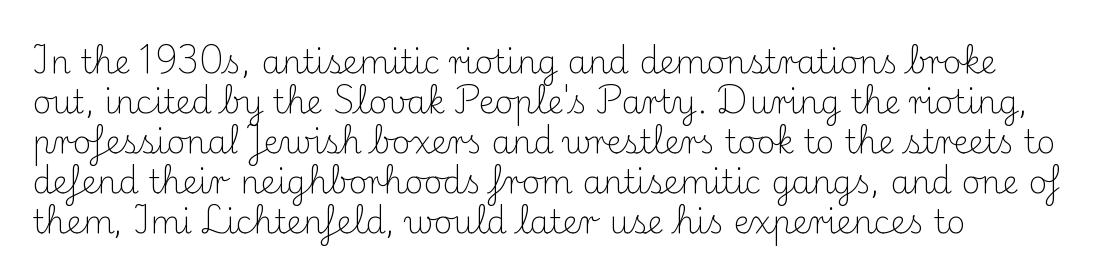
The image shows 32 px light serif type, upright; set normal line spacing (1.25x), normal letter spacing, not underlined; medium stroke contrast and a small x-height.
